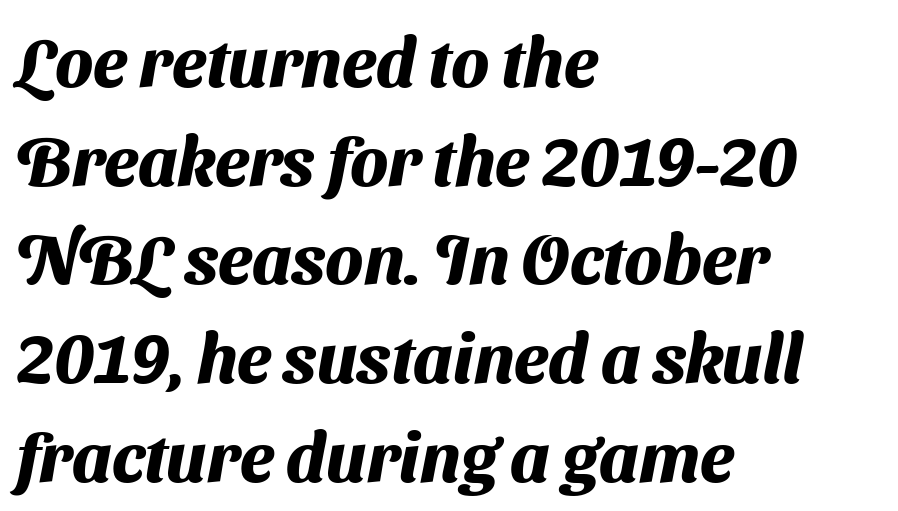
The image shows 69 px heavy sans-serif type; set left-aligned, normal line spacing (1.43x), normal letter spacing, not underlined; medium stroke contrast and a medium x-height.
